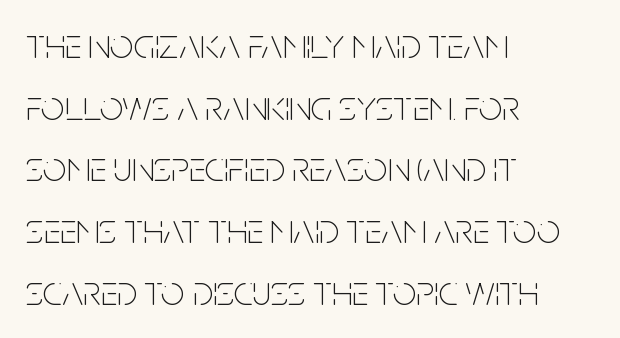
Q: Is the text bold? A: No.
Q: Is the text italic (slanted)? A: No, it is upright.
Q: Is the typeface a serif or a sans-serif typeface? A: Sans-serif.
Q: Is the text underlined? A: No.
Q: How is the paragraph aligned? A: Left-aligned.
Q: Is the spacing between letters normal or unusually wide? A: Normal.
Q: Is the spacing between lines tight, normal or loose? A: Normal.
Q: Width (condensed, normal, or wide)? A: Condensed.
Q: Stroke contrast? A: Low.
Q: x-height? A: Large.
Q: Monospaced? A: No.
